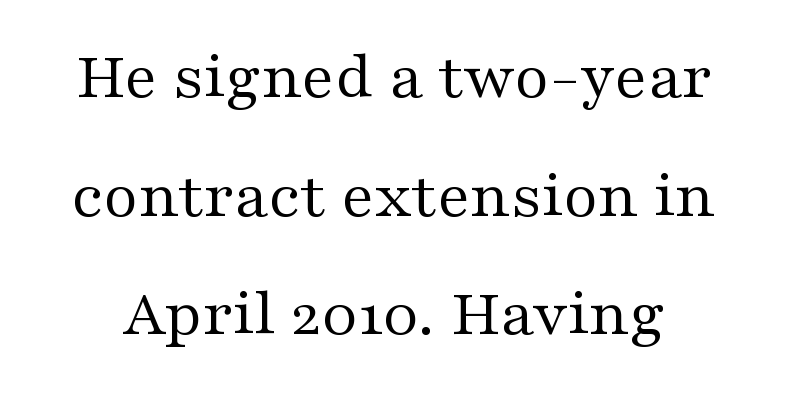
Rule under the text: the space is simply empty. A typesetter would mark this as roman, not italic. Summary of weight: not heavy and not bold. Varying glyph widths throughout — classic text-font behaviour. A typesetter would call this zero additional tracking.
